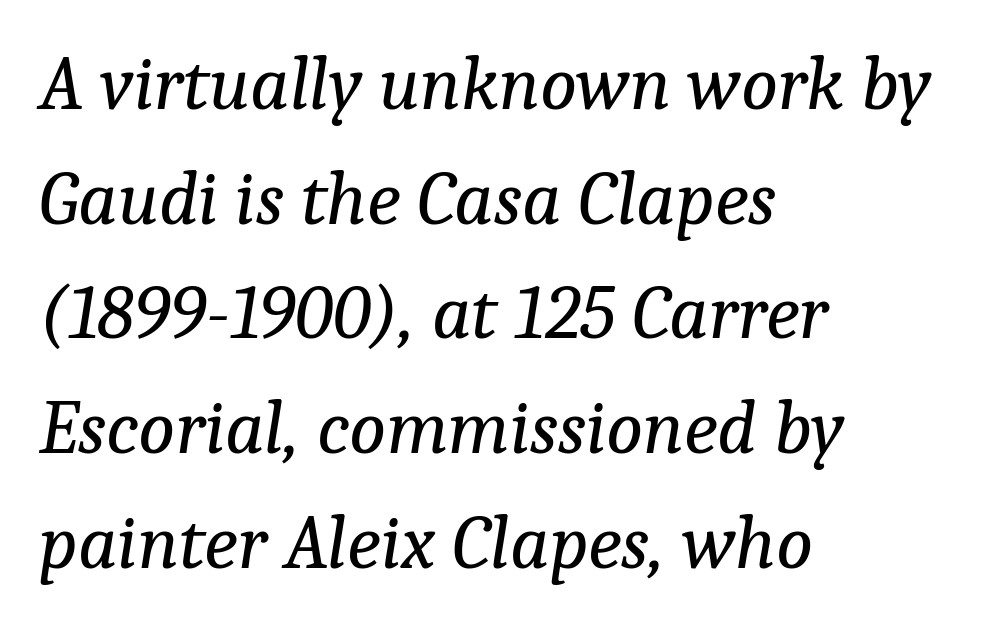
{"serif": "yes", "italic": "yes", "lean": "right", "slant_degrees": 9, "bold": "no", "weight": "regular", "width": "normal", "stroke_contrast": "low", "x_height": "medium", "monospaced": "no", "underline": "no", "align": "left", "line_spacing": "normal", "line_spacing_ratio": 1.49, "letter_spacing": "normal", "letter_spacing_em": 0.0, "glyph_px": 77}
